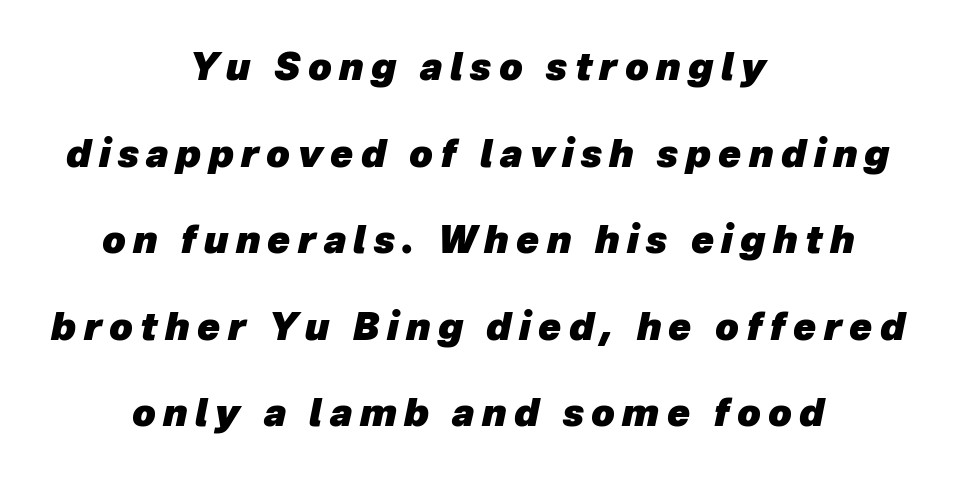
The image shows 37 px heavy type, italic (leaning right); set centered, loose line spacing (2.34x), unusually wide letter spacing (+0.2 em), not underlined; low stroke contrast and a medium x-height.
